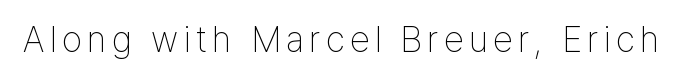
Only glyphs here, with clear space below each row. Posture: straight, roman, zero tilt. The typeface chosen for these lines omits serifs. These lines are rendered in a variable-pitch font. Weight: regular or lighter.
